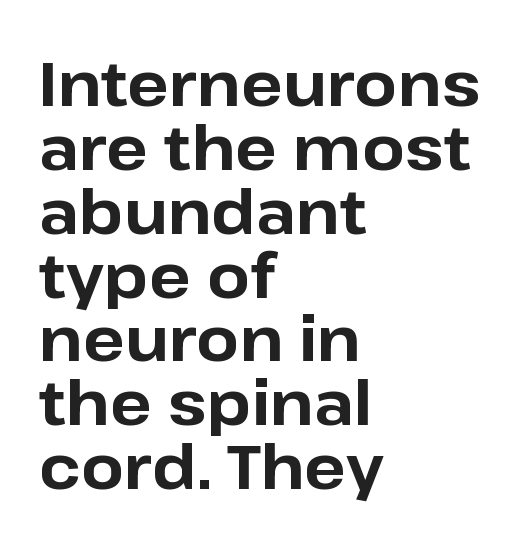
Q: Is the text bold? A: Yes.
Q: Is the text italic (slanted)? A: No, it is upright.
Q: Is the typeface a serif or a sans-serif typeface? A: Sans-serif.
Q: Is the text underlined? A: No.
Q: How is the paragraph aligned? A: Left-aligned.
Q: Is the spacing between letters normal or unusually wide? A: Normal.
Q: Is the spacing between lines tight, normal or loose? A: Tight.
Q: Width (condensed, normal, or wide)? A: Normal.
Q: Stroke contrast? A: Low.
Q: x-height? A: Medium.
Q: Monospaced? A: No.
